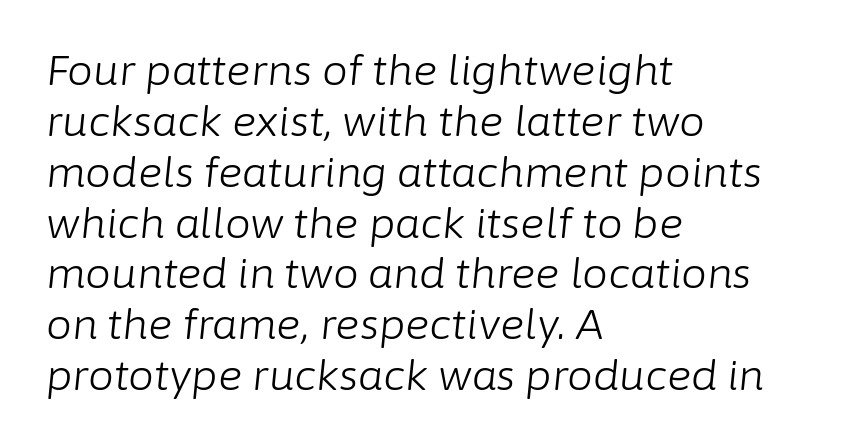
Q: Is the text bold? A: No.
Q: Is the text italic (slanted)? A: Yes, it leans right by about 6 degrees.
Q: Is the text underlined? A: No.
Q: How is the paragraph aligned? A: Left-aligned.
Q: Is the spacing between letters normal or unusually wide? A: Normal.
Q: Width (condensed, normal, or wide)? A: Normal.
Q: Stroke contrast? A: Low.
Q: x-height? A: Medium.
Q: Monospaced? A: No.
